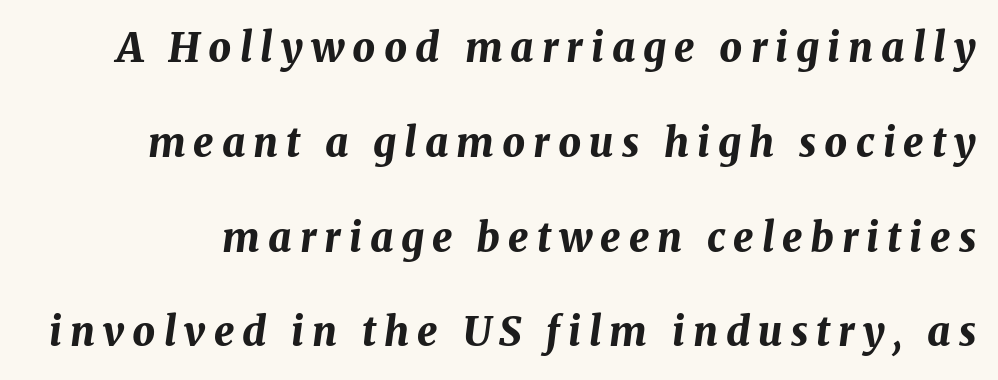
Plenty of ink on the page — the face is bold. The gap between lines stays unmarked. You could not count columns in this text — the font is proportionally spaced. Between one letter and the next there's a generous, obvious gap.
